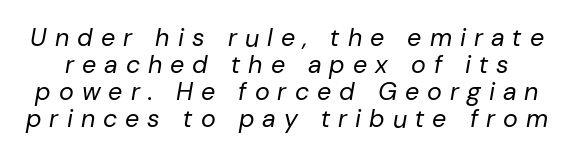
The image shows 25 px text type, italic (leaning right); set tight line spacing (1.08x), unusually wide letter spacing (+0.32 em), not underlined.
